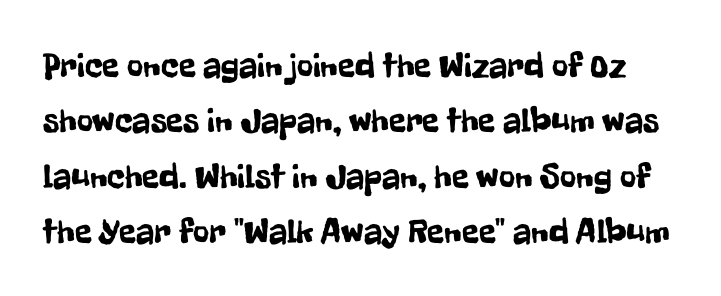
{"serif": "no", "italic": "no", "width": "condensed", "stroke_contrast": "low", "x_height": "medium", "monospaced": "no", "underline": "no", "line_spacing": "normal", "line_spacing_ratio": 1.58, "letter_spacing": "normal", "letter_spacing_em": 0.0, "glyph_px": 35}
